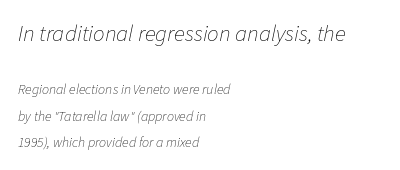
{"italic": "yes", "lean": "right", "slant_degrees": 11, "bold": "no", "underline": "no", "align": "left", "line_spacing": "loose", "line_spacing_ratio": 1.9, "letter_spacing": "normal", "letter_spacing_em": 0.0, "larger_block": "first", "size_ratio": 1.64, "glyph_px": 23}
